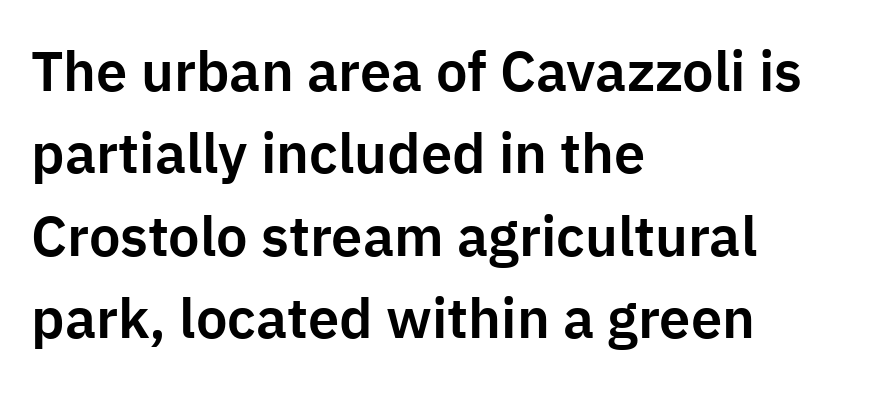
The image shows 56 px sans-serif type, upright; set left-aligned, normal line spacing (1.47x), normal letter spacing, not underlined; low stroke contrast and a medium x-height.
